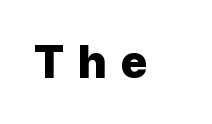
{"serif": "no", "italic": "no", "bold": "yes", "weight": "heavy", "width": "normal", "stroke_contrast": "low", "x_height": "medium", "monospaced": "no", "underline": "no", "letter_spacing": "wide", "letter_spacing_em": 0.3, "glyph_px": 46}
